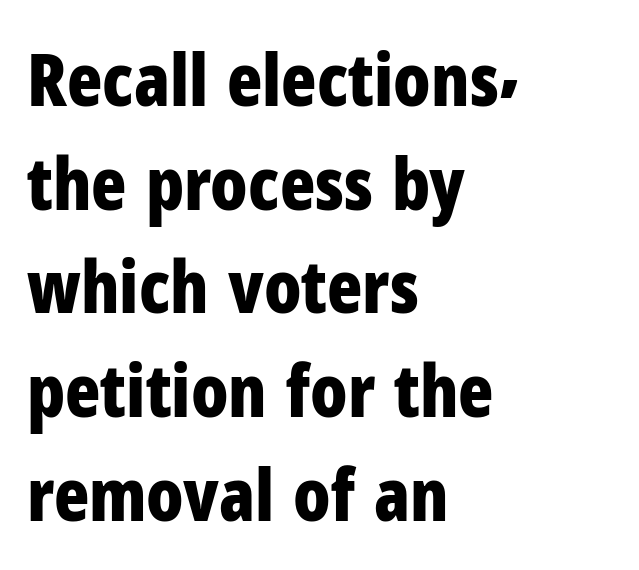
Horizontally, the lines are justified to the leading edge only. You can tell from the bare stems that sans-serif type was used. Any mark beneath the type? The region is blank. These lines were composed using upright roman letters. Each word holds together tightly as a unit, with standard inter-letter gaps. Baseline-to-baseline distance is the conventional proportion of letter height.
